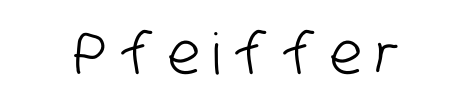
The image shows 57 px condensed sans-serif type; set unusually wide letter spacing (+0.25 em), not underlined; low stroke contrast and a large x-height.
